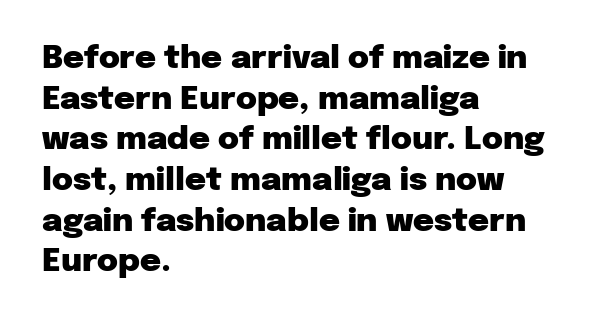
The image shows 32 px heavy sans-serif type, upright; set left-aligned, normal line spacing (1.27x), normal letter spacing, not underlined; low stroke contrast and a medium x-height.
